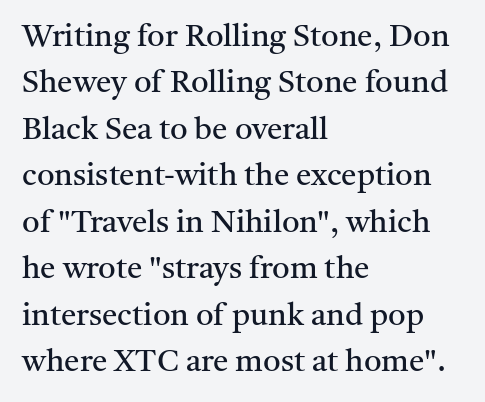
The image shows 31 px regular-weight serif type, upright; set left-aligned, normal line spacing (1.5x), normal letter spacing, not underlined; medium stroke contrast and a medium x-height.
